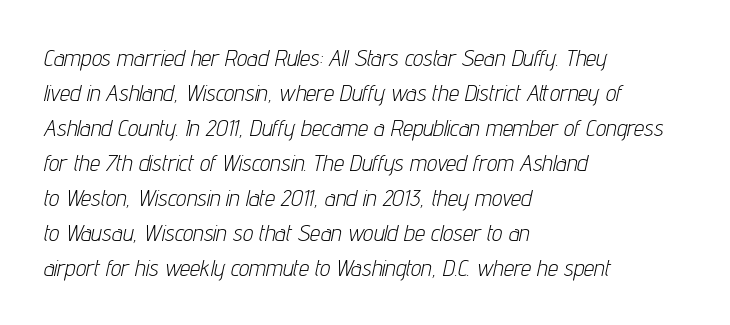
{"italic": "yes", "lean": "right", "slant_degrees": 12, "bold": "no", "underline": "no", "align": "left", "line_spacing": "normal", "line_spacing_ratio": 1.52, "letter_spacing": "normal", "letter_spacing_em": 0.0, "glyph_px": 23}
